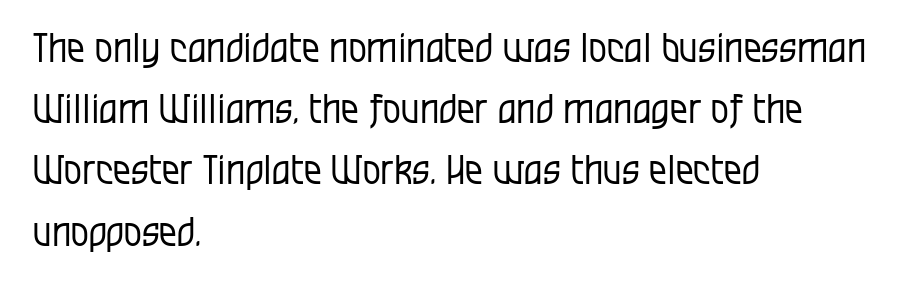
{"serif": "no", "italic": "no", "bold": "no", "weight": "regular", "width": "condensed", "stroke_contrast": "low", "x_height": "large", "monospaced": "no", "underline": "no", "align": "left", "line_spacing": "normal", "line_spacing_ratio": 1.53, "letter_spacing": "normal", "letter_spacing_em": 0.0, "glyph_px": 40}
